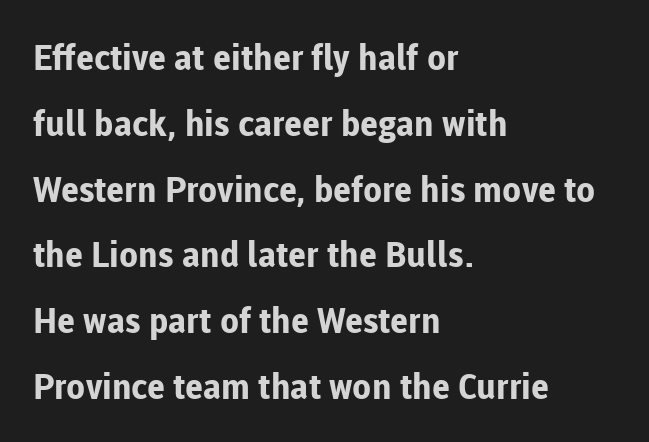
The image shows 35 px bold sans-serif type, upright; set left-aligned, line spacing 1.88x, normal letter spacing, not underlined; low stroke contrast and a medium x-height.
